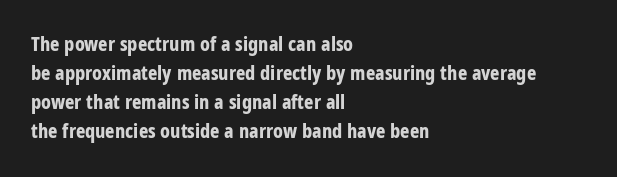
Style check: upright. The block of text has a typical density, with ordinary space between rows. The words here are not underlined. The paragraph shown leans on its left margin. The gaps between neighbouring characters are ordinary and unremarkable.
